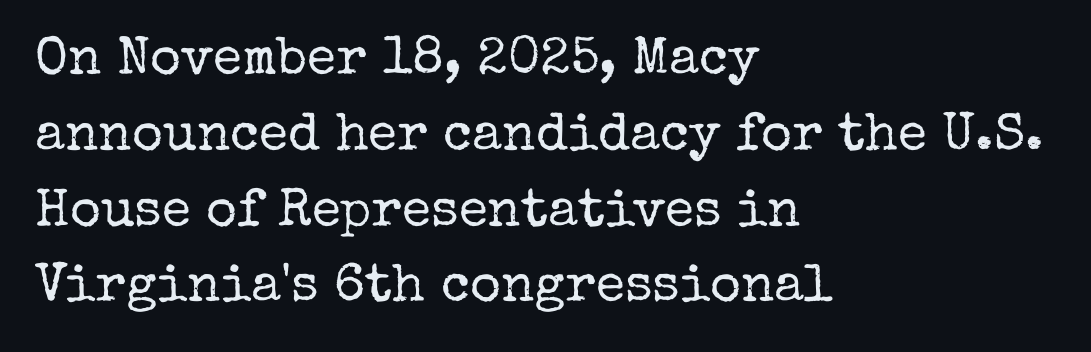
Q: Is the text bold? A: No.
Q: Is the text italic (slanted)? A: No, it is upright.
Q: Is the typeface a serif or a sans-serif typeface? A: Serif.
Q: Is the text underlined? A: No.
Q: How is the paragraph aligned? A: Left-aligned.
Q: Is the spacing between letters normal or unusually wide? A: Normal.
Q: Is the spacing between lines tight, normal or loose? A: Normal.
Q: Width (condensed, normal, or wide)? A: Normal.
Q: Stroke contrast? A: Low.
Q: x-height? A: Medium.
Q: Monospaced? A: No.
